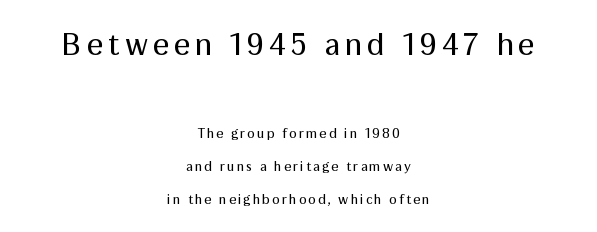
{"serif": "no", "italic": "no", "bold": "no", "weight": "regular", "width": "normal", "stroke_contrast": "medium", "x_height": "medium", "monospaced": "no", "underline": "no", "align": "center", "line_spacing": "loose", "line_spacing_ratio": 2.34, "larger_block": "first", "size_ratio": 2.29, "glyph_px": 32}
